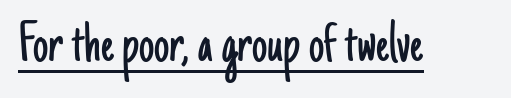
Q: Is the text bold? A: No.
Q: Is the text italic (slanted)? A: No, it is upright.
Q: Is the typeface a serif or a sans-serif typeface? A: Sans-serif.
Q: Is the text underlined? A: Yes.
Q: Is the spacing between letters normal or unusually wide? A: Normal.
Q: Width (condensed, normal, or wide)? A: Condensed.
Q: Stroke contrast? A: Low.
Q: x-height? A: Small.
Q: Monospaced? A: No.
